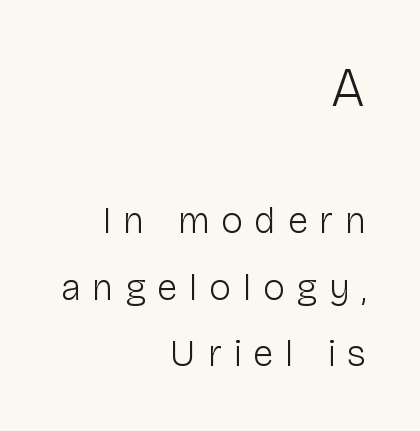
Type style note: lacks serifs. Horizontal alignment here is rightward, an uncommon choice for prose. Note the varied advance widths — an 'i' is clearly narrower than an 'm'. Each stroke keeps to a modest, everyday thickness or less. The string is rendered with underlining switched off. The upper block of text is set noticeably larger than the block beneath it.
